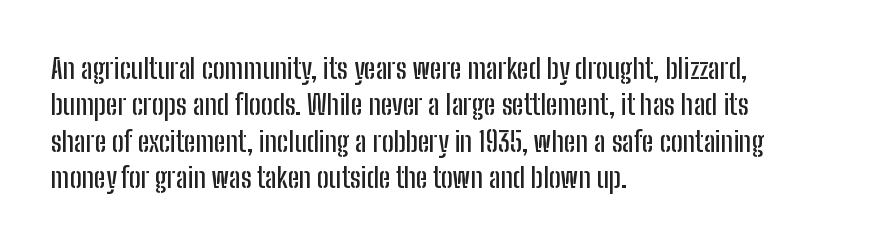
{"serif": "no", "italic": "no", "width": "condensed", "stroke_contrast": "low", "x_height": "medium", "monospaced": "no", "underline": "no", "align": "left", "line_spacing": "normal", "line_spacing_ratio": 1.3, "letter_spacing": "normal", "letter_spacing_em": 0.0, "glyph_px": 28}
